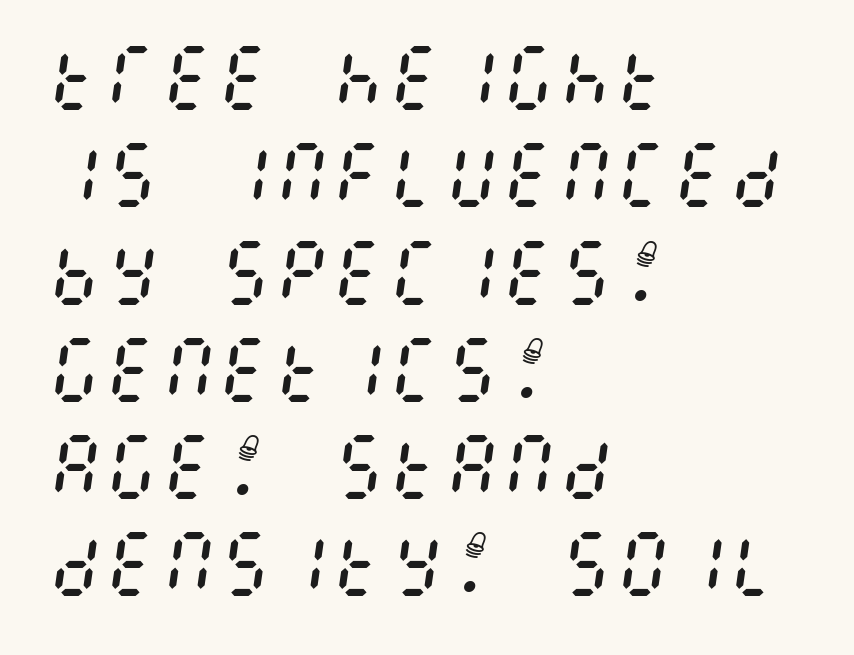
The image shows 71 px regular-weight, condensed type, italic (leaning right); set left-aligned, normal line spacing (1.37x), normal letter spacing, not underlined; medium stroke contrast and a large x-height.
